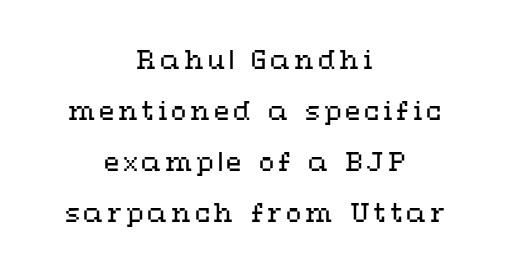
The image shows 25 px text type, upright; set centered, loose line spacing (2.04x), not underlined.
